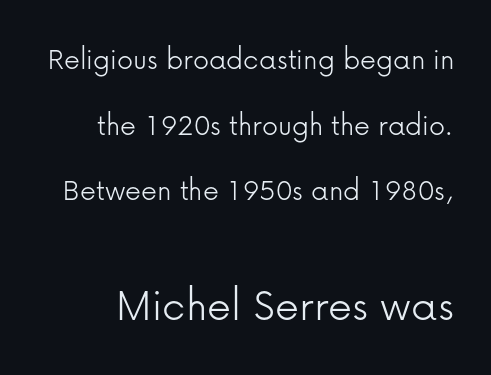
{"serif": "no", "italic": "no", "bold": "no", "weight": "light", "width": "normal", "stroke_contrast": "low", "x_height": "medium", "monospaced": "no", "underline": "no", "line_spacing": "loose", "line_spacing_ratio": 2.05, "letter_spacing": "normal", "letter_spacing_em": 0.0, "larger_block": "second", "size_ratio": 1.5, "glyph_px": 48}
